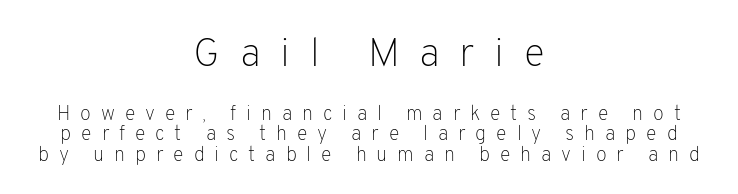
Q: Is the text bold? A: No.
Q: Is the text italic (slanted)? A: No, it is upright.
Q: Is the typeface a serif or a sans-serif typeface? A: Sans-serif.
Q: Is the text underlined? A: No.
Q: How is the paragraph aligned? A: Centered.
Q: Is the spacing between letters normal or unusually wide? A: Unusually wide.
Q: Is the spacing between lines tight, normal or loose? A: Tight.
Q: Which block of text is set in a larger size, the first (top) or the second (bottom)? A: The first (top) one.
Q: Width (condensed, normal, or wide)? A: Normal.
Q: Stroke contrast? A: Low.
Q: x-height? A: Medium.
Q: Monospaced? A: No.
